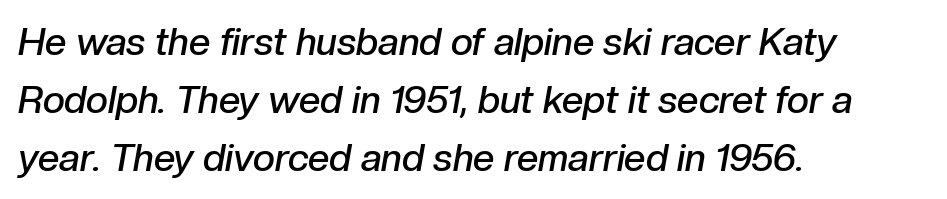
Q: Is the text bold? A: Semi-bold.
Q: Is the text italic (slanted)? A: Yes, it leans right by about 10 degrees.
Q: Is the text underlined? A: No.
Q: How is the paragraph aligned? A: Left-aligned.
Q: Is the spacing between letters normal or unusually wide? A: Normal.
Q: Is the spacing between lines tight, normal or loose? A: Normal.
Q: Width (condensed, normal, or wide)? A: Normal.
Q: Stroke contrast? A: Low.
Q: x-height? A: Medium.
Q: Monospaced? A: No.
